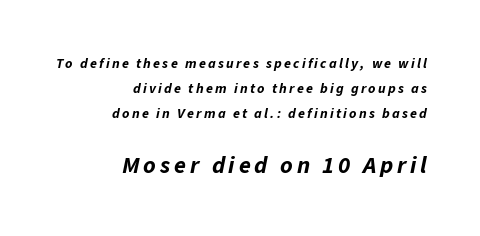
Q: Is the text bold? A: Yes.
Q: Is the text italic (slanted)? A: Yes, it leans right by about 11 degrees.
Q: Is the text underlined? A: No.
Q: How is the paragraph aligned? A: Right-aligned.
Q: Which block of text is set in a larger size, the first (top) or the second (bottom)? A: The second (bottom) one.
